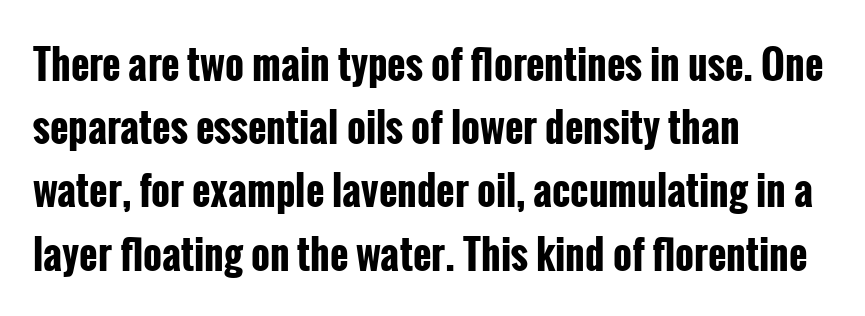
{"serif": "no", "italic": "no", "bold": "yes", "weight": "bold", "width": "condensed", "stroke_contrast": "low", "x_height": "medium", "monospaced": "no", "underline": "no", "align": "left", "line_spacing": "normal", "line_spacing_ratio": 1.58, "letter_spacing": "normal", "letter_spacing_em": 0.0, "glyph_px": 40}
